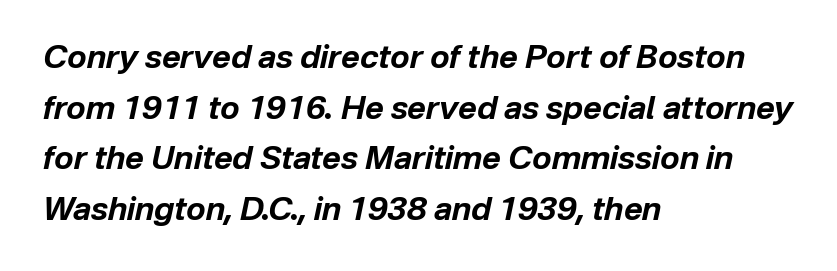
The image shows 32 px bold type, italic (leaning right); set left-aligned, normal line spacing (1.58x), normal letter spacing, not underlined; low stroke contrast and a medium x-height.
